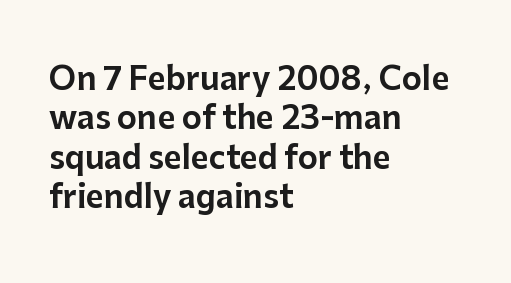
Horizontal bands of white between lines are of average thickness. In terms of letterform style, serifs are entirely absent. Notice how the passage keeps a crisp vertical edge on the left only. Is there any slant? The stems are plumb. There is no visible air inserted between adjacent glyphs. The passage shown is typed in a proportional face where columns would drift.
